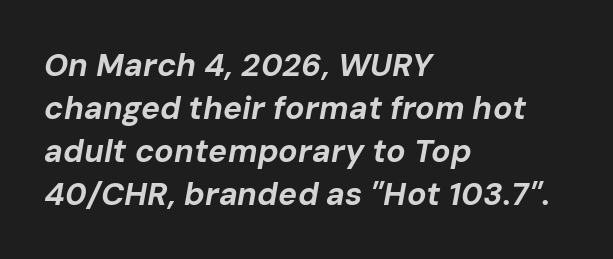
{"italic": "yes", "lean": "right", "slant_degrees": 10, "bold": "yes", "weight": "bold", "width": "normal", "stroke_contrast": "low", "x_height": "medium", "monospaced": "no", "underline": "no", "align": "left", "line_spacing": "normal", "line_spacing_ratio": 1.34, "letter_spacing": "normal", "letter_spacing_em": 0.0, "glyph_px": 32}
